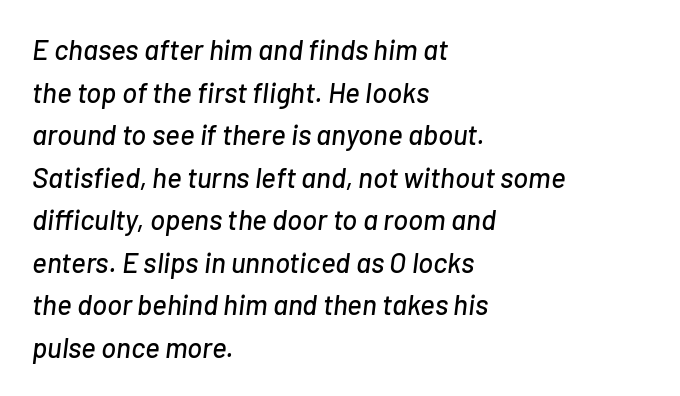
Observe the ordinary spacing: letters are neighbours, not strangers. The passage shown is typed in a proportional face where columns would drift. Short and long lines alike share a common starting point at left. The baseline area is clear. The leading is moderate, giving the passage an even texture.
